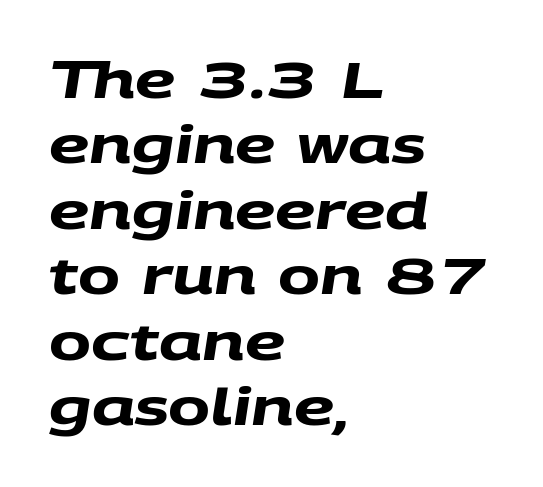
{"serif": "no", "bold": "yes", "weight": "heavy", "width": "wide", "stroke_contrast": "medium", "x_height": "large", "monospaced": "no", "underline": "no", "align": "left", "line_spacing": "normal", "line_spacing_ratio": 1.31, "letter_spacing": "normal", "letter_spacing_em": 0.0, "glyph_px": 50}
